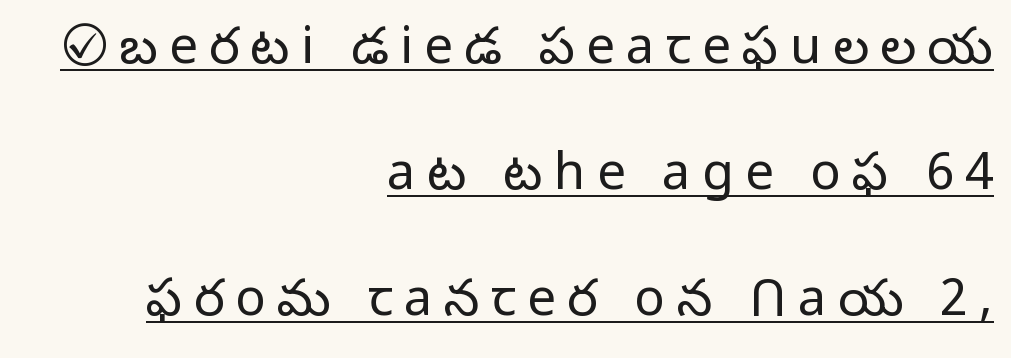
{"serif": "no", "italic": "no", "bold": "no", "weight": "light", "width": "normal", "stroke_contrast": "low", "x_height": "medium", "monospaced": "no", "underline": "yes", "align": "right", "line_spacing": "loose", "line_spacing_ratio": 2.47, "letter_spacing": "wide", "letter_spacing_em": 0.22, "glyph_px": 51}
